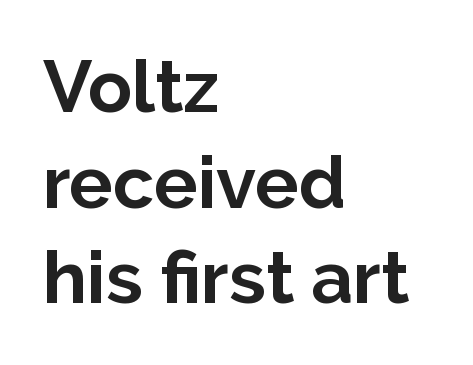
The image shows 73 px bold sans-serif type, upright; set left-aligned, normal line spacing (1.31x), normal letter spacing, not underlined; low stroke contrast and a medium x-height.
